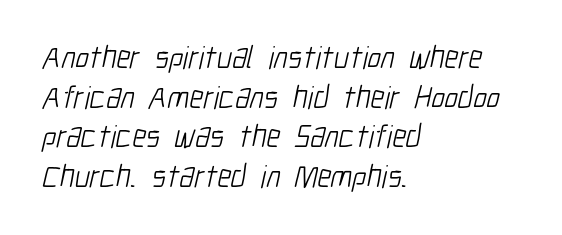
Q: Is the text bold? A: No.
Q: Is the typeface a serif or a sans-serif typeface? A: Sans-serif.
Q: Is the text underlined? A: No.
Q: How is the paragraph aligned? A: Left-aligned.
Q: Is the spacing between letters normal or unusually wide? A: Normal.
Q: Width (condensed, normal, or wide)? A: Condensed.
Q: Stroke contrast? A: Low.
Q: x-height? A: Medium.
Q: Monospaced? A: No.
